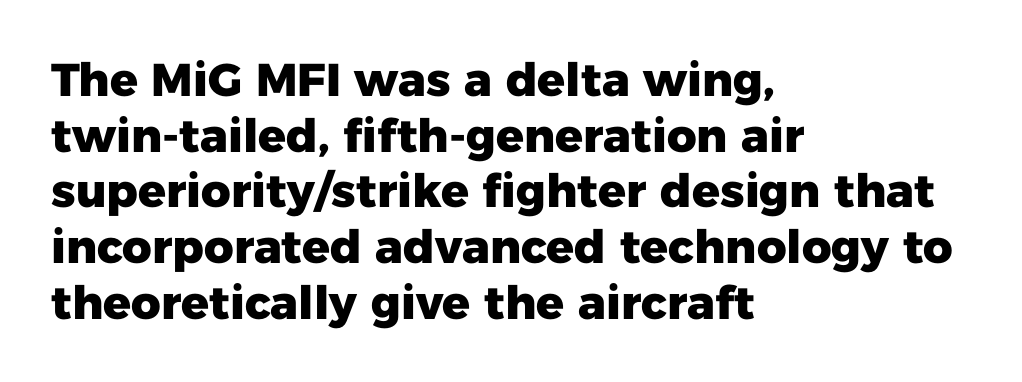
{"serif": "no", "italic": "no", "bold": "yes", "weight": "heavy", "width": "normal", "stroke_contrast": "low", "x_height": "medium", "monospaced": "no", "underline": "no", "align": "left", "line_spacing_ratio": 1.21, "letter_spacing": "normal", "letter_spacing_em": 0.0, "glyph_px": 46}
